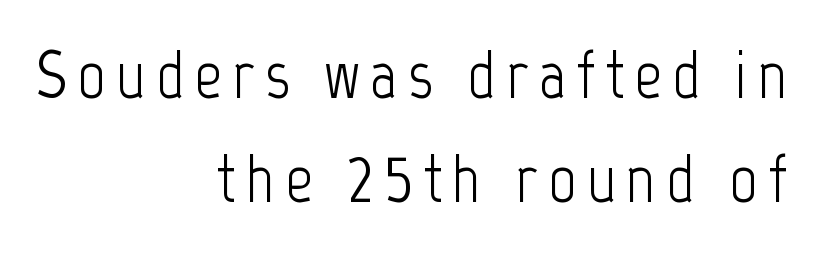
Q: Is the text bold? A: No.
Q: Is the text italic (slanted)? A: No, it is upright.
Q: Is the typeface a serif or a sans-serif typeface? A: Sans-serif.
Q: Is the text underlined? A: No.
Q: How is the paragraph aligned? A: Right-aligned.
Q: Is the spacing between lines tight, normal or loose? A: Normal.
Q: Width (condensed, normal, or wide)? A: Condensed.
Q: Stroke contrast? A: Low.
Q: x-height? A: Medium.
Q: Monospaced? A: No.
